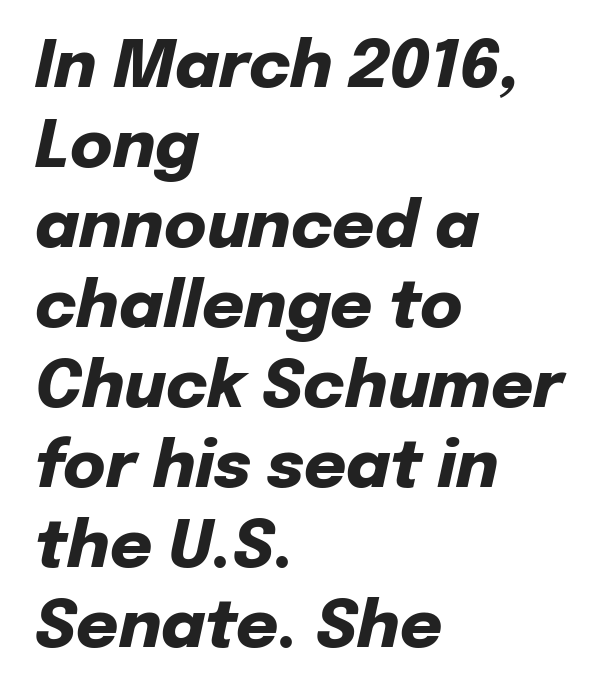
Q: Is the text bold? A: Yes.
Q: Is the text italic (slanted)? A: Yes, it leans right by about 12 degrees.
Q: Is the text underlined? A: No.
Q: How is the paragraph aligned? A: Left-aligned.
Q: Is the spacing between letters normal or unusually wide? A: Normal.
Q: Width (condensed, normal, or wide)? A: Normal.
Q: Stroke contrast? A: Low.
Q: x-height? A: Medium.
Q: Monospaced? A: No.
